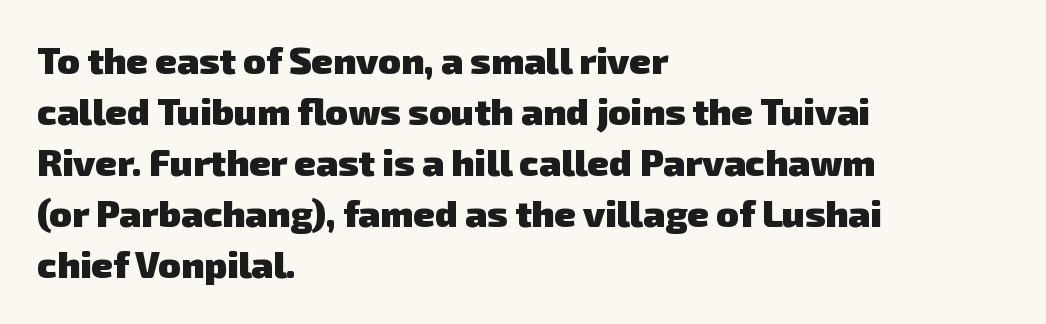
The image shows 37 px heavy sans-serif type; set left-aligned, normal line spacing (1.38x), normal letter spacing, not underlined; low stroke contrast and a medium x-height.
